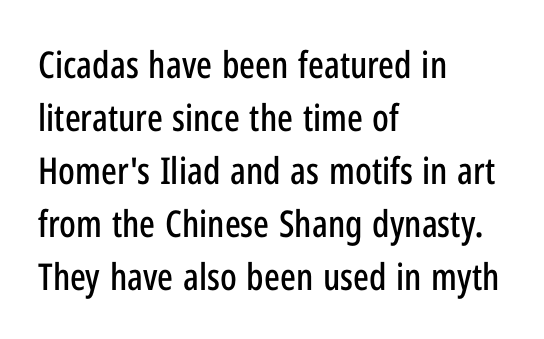
The image shows 37 px condensed sans-serif type, upright; set left-aligned, normal line spacing (1.43x), normal letter spacing, not underlined; low stroke contrast and a medium x-height.
